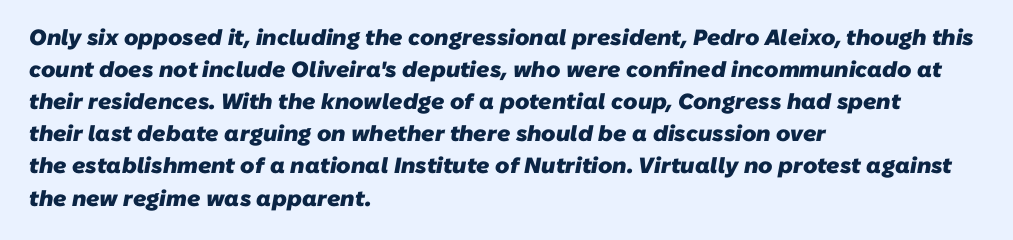
The paragraph has a hard left edge and a soft right edge. Beneath every word, the page is bare. As a designer I'd log this as weight 700, bold. Look at the tracking — it's just the regular setting, nothing added.
